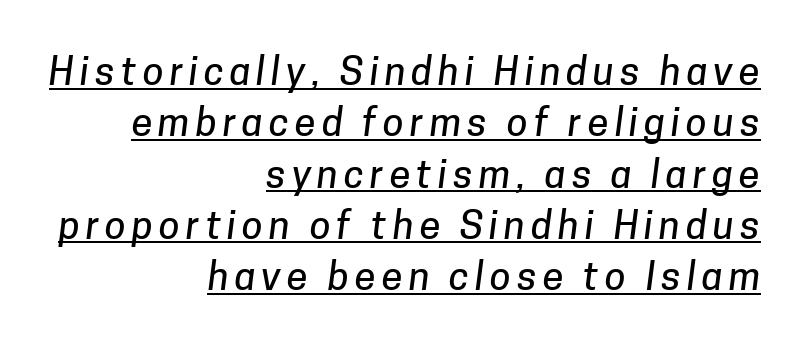
{"serif": "no", "width": "normal", "stroke_contrast": "low", "x_height": "medium", "monospaced": "no", "underline": "yes", "align": "right", "line_spacing": "normal", "line_spacing_ratio": 1.35, "glyph_px": 38}
